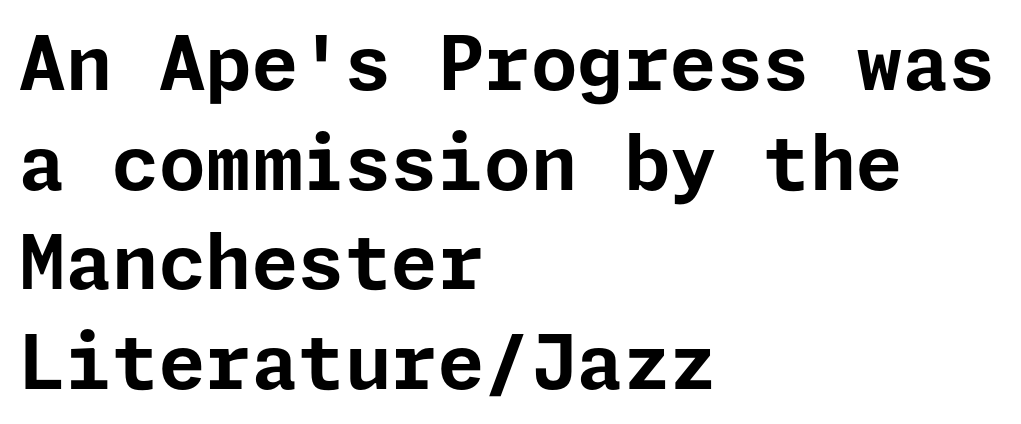
The image shows 75 px bold sans-serif type, upright; set left-aligned, normal line spacing (1.33x), normal letter spacing, not underlined; low stroke contrast and a medium x-height.
